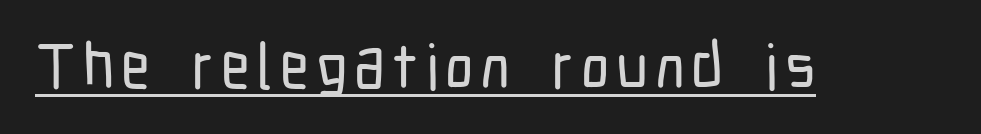
The image shows 63 px condensed sans-serif type, upright; set underlined; low stroke contrast and a medium x-height.
